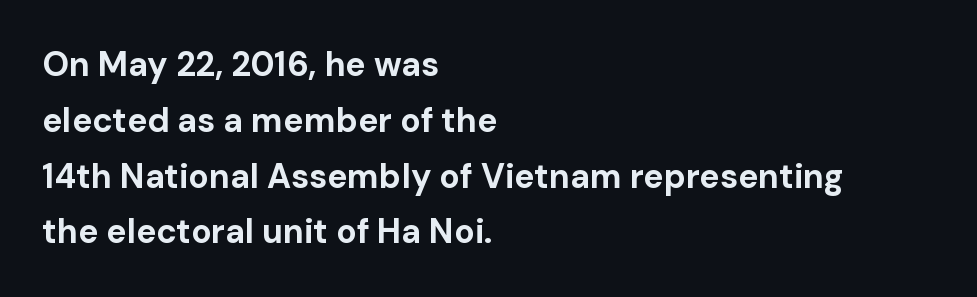
The image shows 34 px bold sans-serif type, upright; set left-aligned, normal line spacing (1.64x), normal letter spacing, not underlined; low stroke contrast and a medium x-height.
